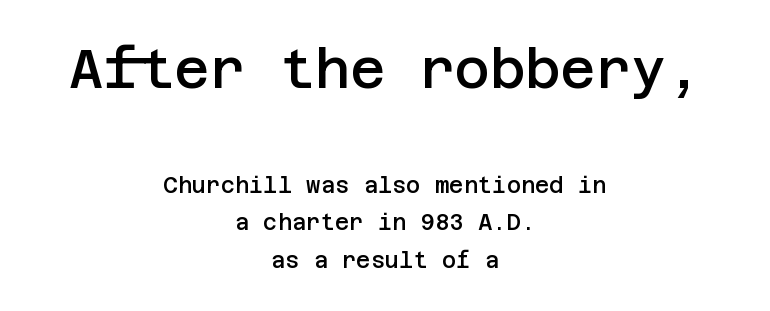
Does extra space separate the letters? No, they use regular spacing. Does the leading feel generous? No, just average. Which chunk is bigger? The first one — the top block dwarfs the bottom. Rendered with straight, roman letterforms. Only glyphs here, with clear space below each row.
